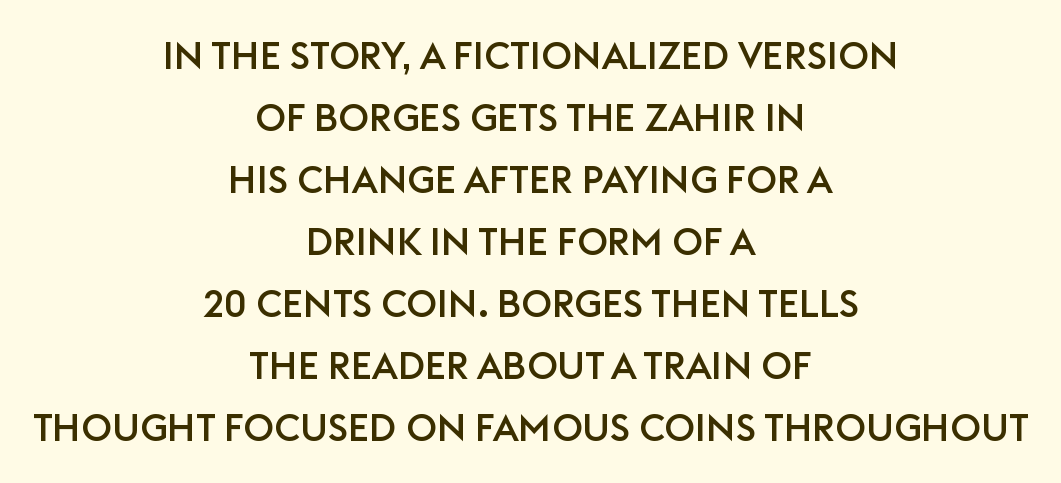
The image shows 38 px sans-serif type, upright; set centered, normal line spacing (1.63x), normal letter spacing, not underlined; low stroke contrast and a large x-height.
